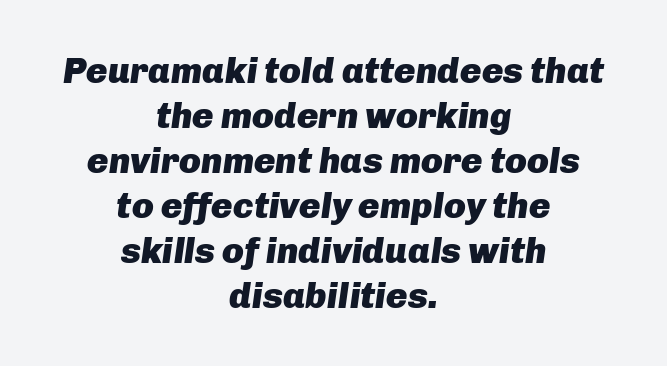
{"italic": "yes", "lean": "right", "slant_degrees": 8, "bold": "yes", "weight": "heavy", "width": "normal", "stroke_contrast": "low", "x_height": "medium", "monospaced": "no", "underline": "no", "align": "center", "line_spacing": "normal", "line_spacing_ratio": 1.25, "letter_spacing": "normal", "letter_spacing_em": 0.0, "glyph_px": 36}
